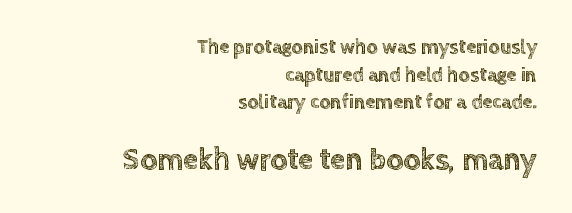
Nope, not italic — everything's standing straight. Rule under the text: the space is simply empty. The designer left line spacing at the default. Size hierarchy here favors the trailing block over the leading one. The letters advance in unequal steps, a hallmark of proportional type. Characters follow at the spacing the type designer built in.
